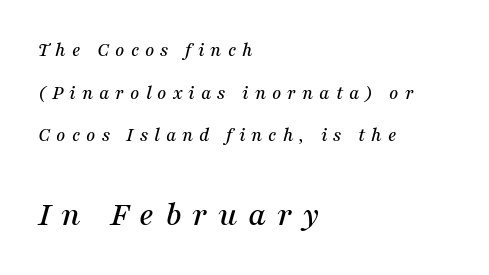
Q: Is the text italic (slanted)? A: Yes, it leans right by about 16 degrees.
Q: Is the typeface a serif or a sans-serif typeface? A: Serif.
Q: Is the text underlined? A: No.
Q: How is the paragraph aligned? A: Left-aligned.
Q: Is the spacing between letters normal or unusually wide? A: Unusually wide.
Q: Is the spacing between lines tight, normal or loose? A: Loose.
Q: Which block of text is set in a larger size, the first (top) or the second (bottom)? A: The second (bottom) one.
Q: Width (condensed, normal, or wide)? A: Normal.
Q: Stroke contrast? A: Medium.
Q: x-height? A: Medium.
Q: Monospaced? A: No.
